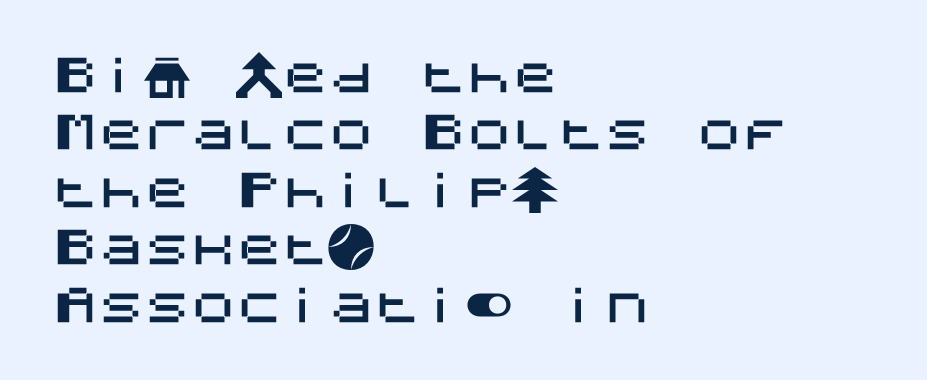
Q: Is the text italic (slanted)? A: No, it is upright.
Q: Is the typeface a serif or a sans-serif typeface? A: Sans-serif.
Q: Is the text underlined? A: No.
Q: How is the paragraph aligned? A: Left-aligned.
Q: Is the spacing between letters normal or unusually wide? A: Normal.
Q: Is the spacing between lines tight, normal or loose? A: Normal.
Q: Width (condensed, normal, or wide)? A: Normal.
Q: Stroke contrast? A: Medium.
Q: x-height? A: Large.
